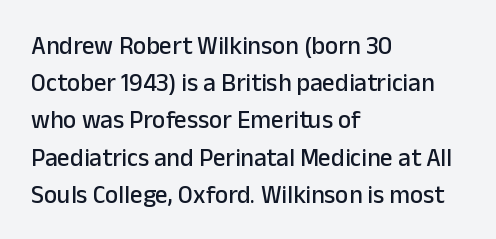
The image shows 25 px text type, upright; set left-aligned, normal line spacing (1.49x), normal letter spacing, not underlined.
